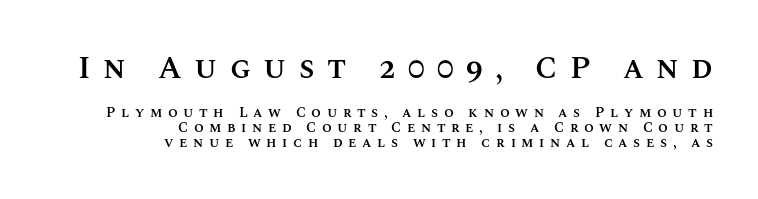
Q: Is the text bold? A: Semi-bold.
Q: Is the text italic (slanted)? A: No, it is upright.
Q: Is the text underlined? A: No.
Q: How is the paragraph aligned? A: Right-aligned.
Q: Is the spacing between letters normal or unusually wide? A: Unusually wide.
Q: Is the spacing between lines tight, normal or loose? A: Tight.
Q: Which block of text is set in a larger size, the first (top) or the second (bottom)? A: The first (top) one.
Q: Width (condensed, normal, or wide)? A: Normal.
Q: Stroke contrast? A: Medium.
Q: x-height? A: Large.
Q: Monospaced? A: No.
